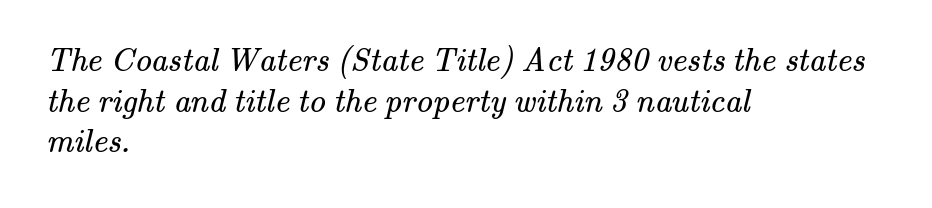
{"serif": "yes", "bold": "no", "weight": "regular", "width": "normal", "stroke_contrast": "medium", "x_height": "small", "monospaced": "no", "underline": "no", "align": "left", "line_spacing_ratio": 1.23, "letter_spacing": "normal", "letter_spacing_em": 0.0, "glyph_px": 33}
